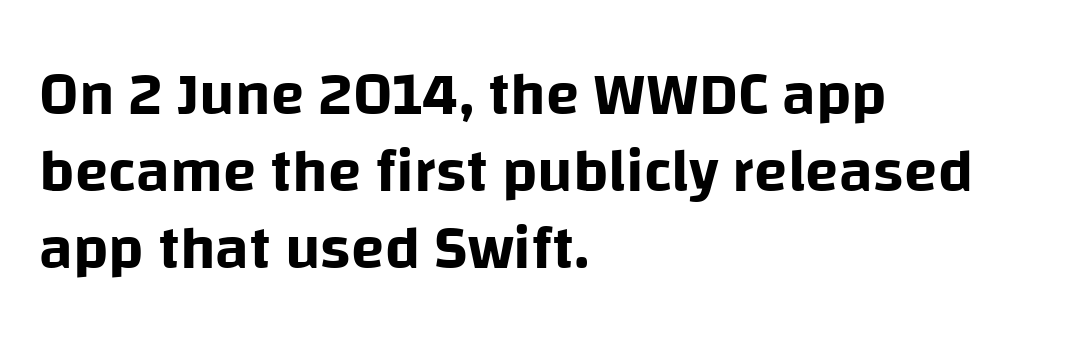
The letters sit at their default tracking, neither squeezed nor spread. The baseline area is clear. A typesetter would label this face a sans. Vertical spacing — default. Every character sits straight up, as roman type does.
